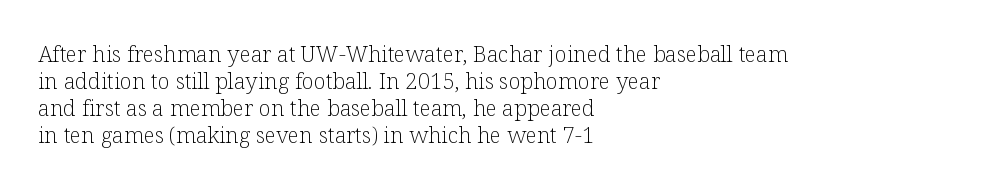
The image shows 22 px text type, upright; set left-aligned, line spacing 1.22x, normal letter spacing, not underlined.
